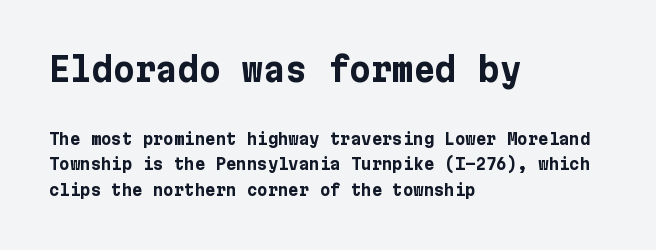
Q: Is the text bold? A: Yes.
Q: Is the text italic (slanted)? A: No, it is upright.
Q: Is the typeface a serif or a sans-serif typeface? A: Sans-serif.
Q: Is the text underlined? A: No.
Q: How is the paragraph aligned? A: Left-aligned.
Q: Is the spacing between letters normal or unusually wide? A: Normal.
Q: Is the spacing between lines tight, normal or loose? A: Normal.
Q: Which block of text is set in a larger size, the first (top) or the second (bottom)? A: The first (top) one.
Q: Width (condensed, normal, or wide)? A: Normal.
Q: Stroke contrast? A: Low.
Q: x-height? A: Medium.
